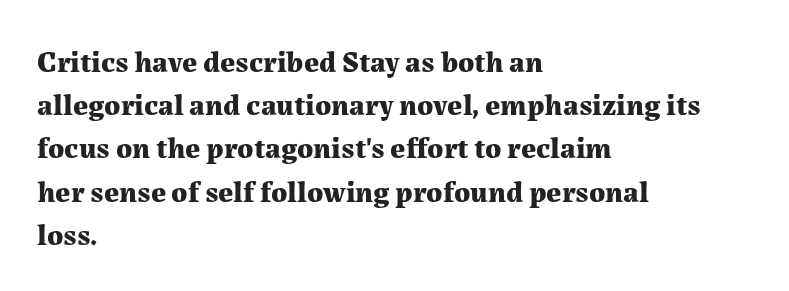
{"serif": "yes", "italic": "no", "bold": "yes", "weight": "bold", "width": "normal", "stroke_contrast": "medium", "x_height": "medium", "monospaced": "no", "underline": "no", "align": "left", "line_spacing": "normal", "line_spacing_ratio": 1.44, "letter_spacing": "normal", "letter_spacing_em": 0.0, "glyph_px": 30}
